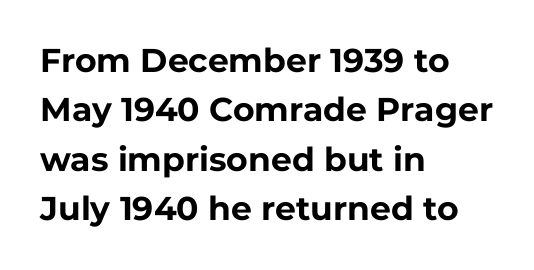
The image shows 33 px bold sans-serif type, upright; set left-aligned, normal line spacing (1.5x), normal letter spacing, not underlined; low stroke contrast and a medium x-height.
